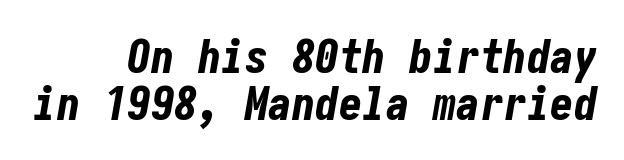
{"italic": "yes", "lean": "right", "slant_degrees": 10, "bold": "yes", "weight": "bold", "width": "condensed", "stroke_contrast": "low", "x_height": "medium", "underline": "no", "align": "right", "line_spacing": "tight", "line_spacing_ratio": 0.99, "letter_spacing": "normal", "letter_spacing_em": 0.0, "glyph_px": 47}
